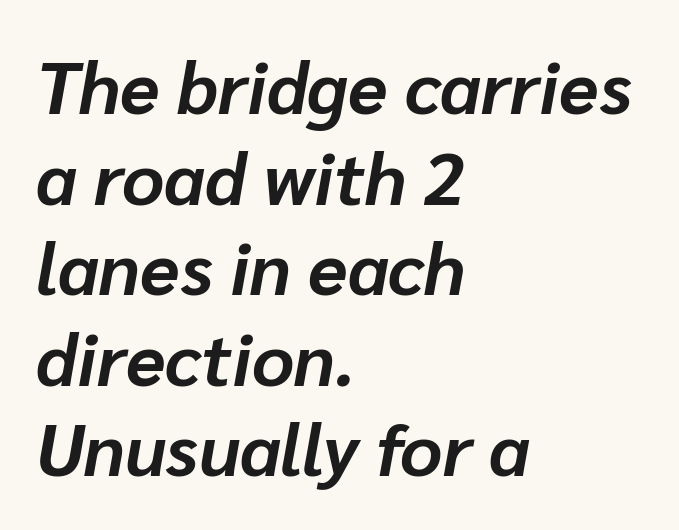
A student would call this left alignment; a typographer would say flush left, rag right. What stands out about the letter spacing? Nothing — it is the standard amount. The words here are not underlined. Summary of weight: heavy, a full bold.
